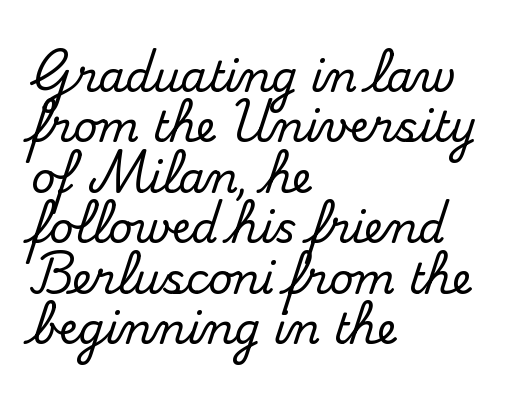
{"width": "normal", "stroke_contrast": "medium", "x_height": "small", "monospaced": "no", "underline": "no", "align": "left", "line_spacing_ratio": 1.2, "letter_spacing": "normal", "letter_spacing_em": 0.0, "glyph_px": 42}
